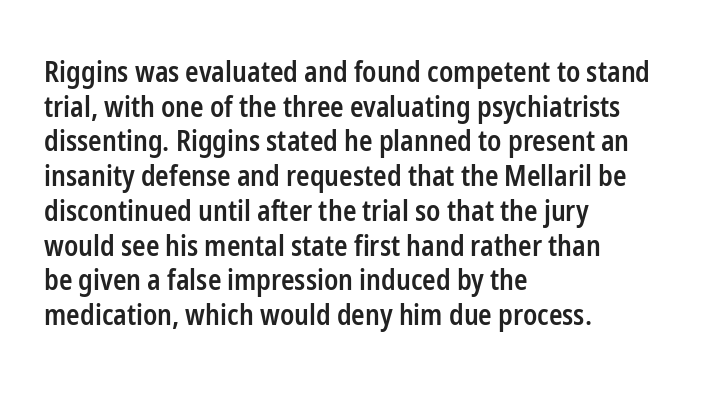
The image shows 28 px semibold, condensed sans-serif type, upright; set left-aligned, line spacing 1.24x, normal letter spacing, not underlined; low stroke contrast and a medium x-height.
